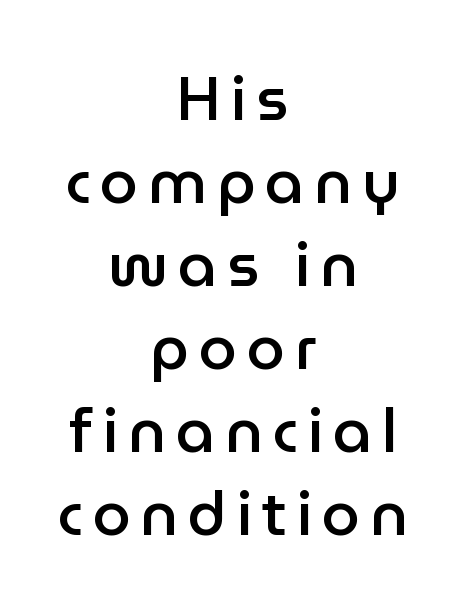
Q: Is the text bold? A: Semi-bold.
Q: Is the text italic (slanted)? A: No, it is upright.
Q: Is the typeface a serif or a sans-serif typeface? A: Sans-serif.
Q: Is the text underlined? A: No.
Q: How is the paragraph aligned? A: Centered.
Q: Is the spacing between lines tight, normal or loose? A: Normal.
Q: Width (condensed, normal, or wide)? A: Normal.
Q: Stroke contrast? A: Low.
Q: x-height? A: Medium.
Q: Monospaced? A: No.
